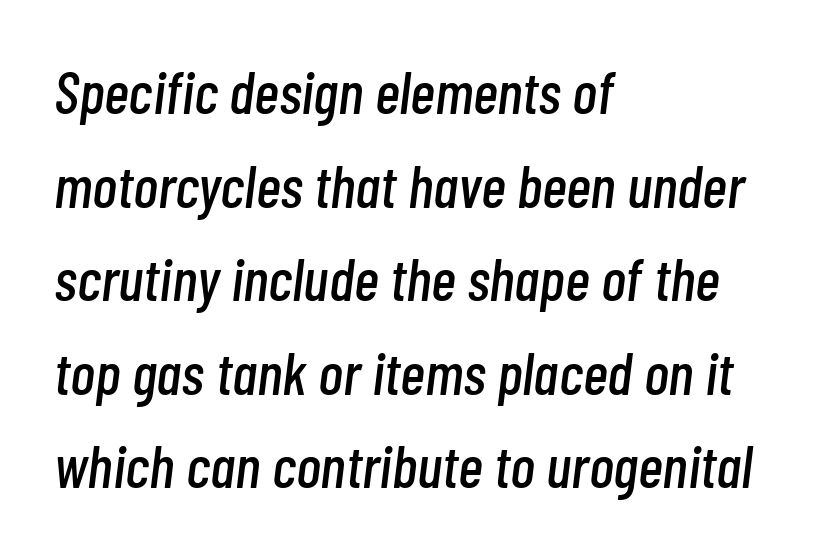
Rows of type keep a routine distance in the vertical direction. The passage is arranged the way most books set body copy — flush left. The passage shown is typed in a proportional face where columns would drift. The passage shown has conventional tracking throughout. Does the lettering tilt? It does — this is italic.
